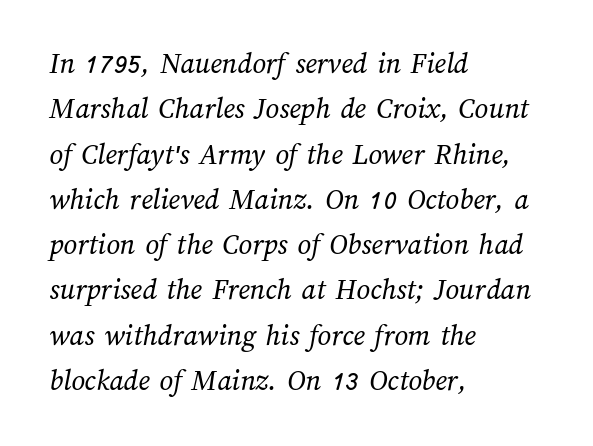
The image shows 30 px regular-weight type; set left-aligned, normal line spacing (1.51x), normal letter spacing, not underlined; medium stroke contrast and a medium x-height.
